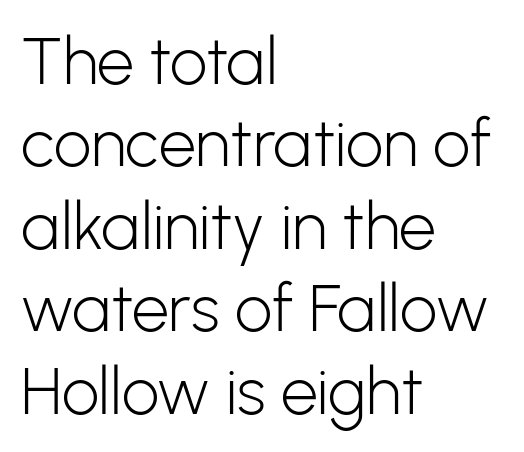
Q: Is the text bold? A: No.
Q: Is the text italic (slanted)? A: No, it is upright.
Q: Is the typeface a serif or a sans-serif typeface? A: Sans-serif.
Q: Is the text underlined? A: No.
Q: How is the paragraph aligned? A: Left-aligned.
Q: Is the spacing between letters normal or unusually wide? A: Normal.
Q: Is the spacing between lines tight, normal or loose? A: Normal.
Q: Width (condensed, normal, or wide)? A: Normal.
Q: Stroke contrast? A: Low.
Q: x-height? A: Medium.
Q: Monospaced? A: No.
